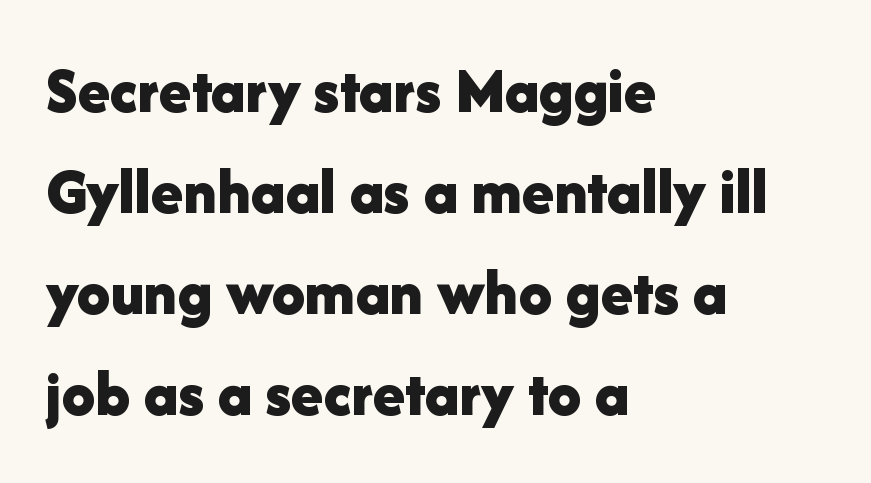
{"serif": "no", "italic": "no", "bold": "yes", "weight": "bold", "width": "normal", "stroke_contrast": "low", "x_height": "medium", "monospaced": "no", "underline": "no", "align": "left", "line_spacing": "normal", "line_spacing_ratio": 1.53, "letter_spacing": "normal", "letter_spacing_em": 0.0, "glyph_px": 66}
